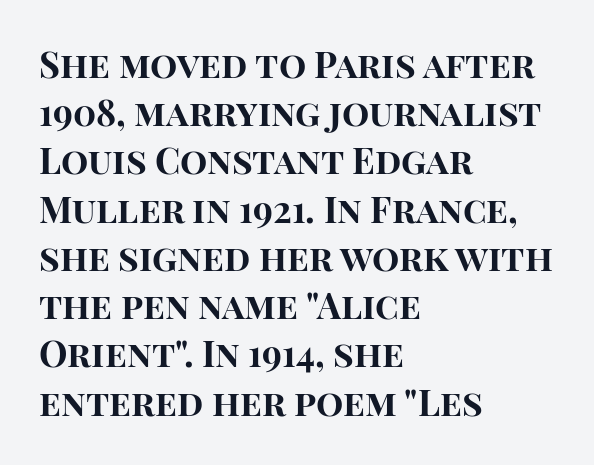
The image shows 36 px bold sans-serif type, upright; set left-aligned, normal line spacing (1.34x), normal letter spacing, not underlined; high stroke contrast and a large x-height.
